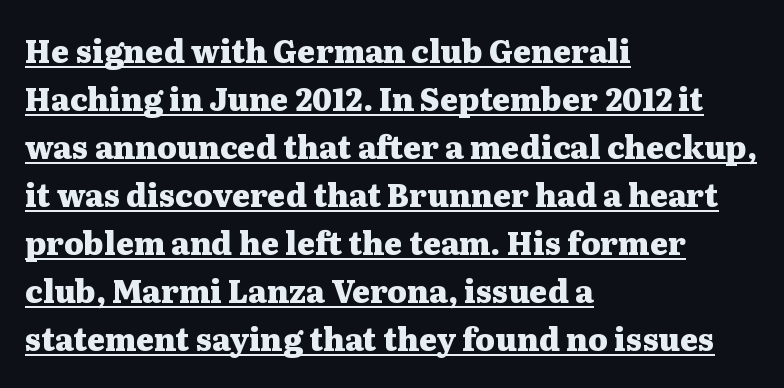
The image shows 31 px heavy, wide serif type, upright; set left-aligned, normal line spacing (1.55x), normal letter spacing, underlined; medium stroke contrast and a medium x-height.
